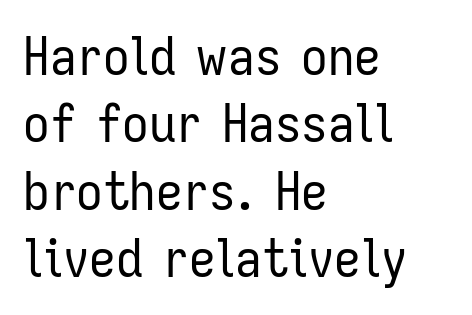
You can tell it's not italic because the verticals are truly vertical. Casual observation: everything's shoved over to the left. Bold? No — there's no thickening of the strokes. The leading is moderate, giving the passage an even texture. Proportional: the letters do not fall into vertical columns. The foot of each line stays bare and open.
